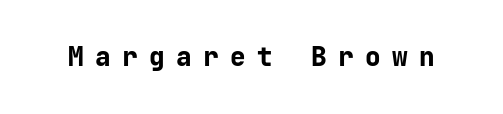
The image shows 26 px bold type, upright; set unusually wide letter spacing (+0.44 em), not underlined.
